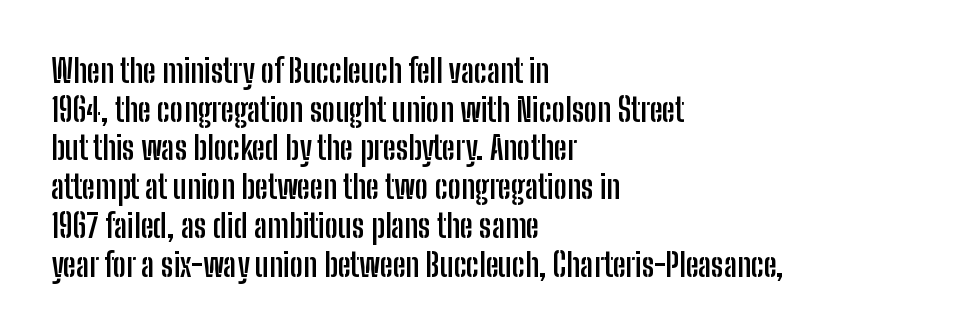
Q: Is the text bold? A: Yes.
Q: Is the text italic (slanted)? A: No, it is upright.
Q: Is the typeface a serif or a sans-serif typeface? A: Sans-serif.
Q: Is the text underlined? A: No.
Q: How is the paragraph aligned? A: Left-aligned.
Q: Is the spacing between letters normal or unusually wide? A: Normal.
Q: Width (condensed, normal, or wide)? A: Condensed.
Q: Stroke contrast? A: Low.
Q: x-height? A: Medium.
Q: Monospaced? A: No.
